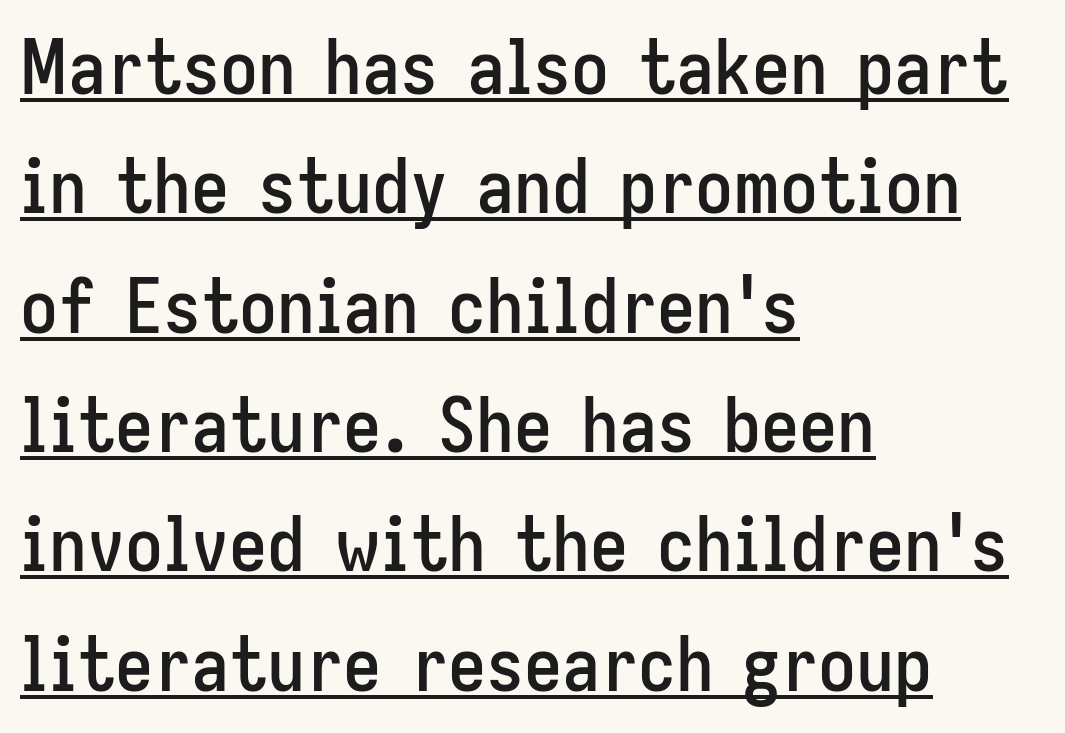
Tall strokes in this sample are plumb rather than angled. How would I describe the line gaps? Plain and ordinary. Honestly, the letter spacing is just normal — you wouldn't notice it. A student would call this left alignment; a typographer would say flush left, rag right. The face used here is proportionally spaced, like ordinary book or web type. Descenders here cross a horizontal rule under the line.
